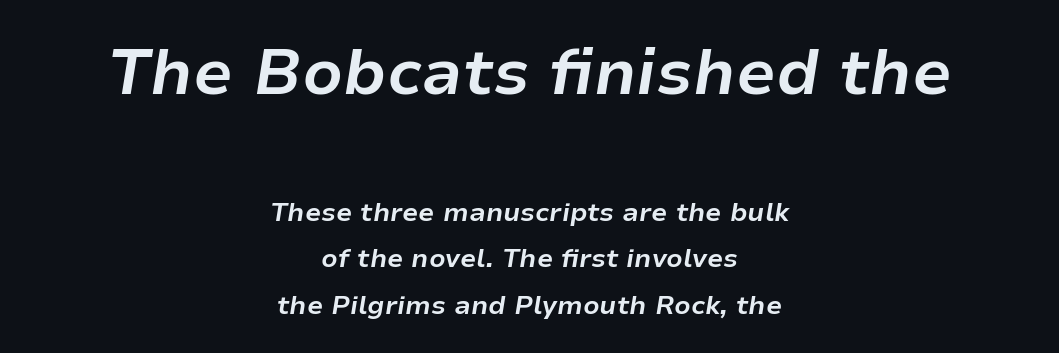
Here the glyphs are tracked normally, forming tight word shapes. The passage shown begins with its larger block and ends with its smaller one. You could not count columns in this text — the font is proportionally spaced. A clean baseline with only descenders dipping below it. The setting favours the middle, as headings and verse often do.
